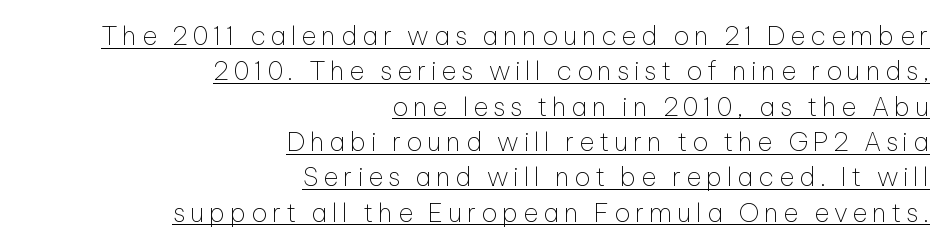
The image shows 26 px text type, upright; set right-aligned, normal line spacing (1.36x), underlined.
